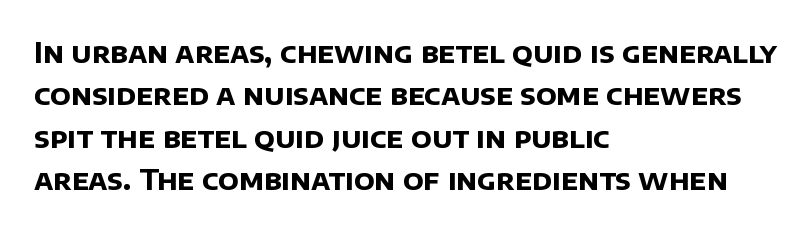
Q: Is the text bold? A: Yes.
Q: Is the typeface a serif or a sans-serif typeface? A: Sans-serif.
Q: Is the text underlined? A: No.
Q: How is the paragraph aligned? A: Left-aligned.
Q: Is the spacing between letters normal or unusually wide? A: Normal.
Q: Is the spacing between lines tight, normal or loose? A: Normal.
Q: Width (condensed, normal, or wide)? A: Normal.
Q: Stroke contrast? A: Low.
Q: x-height? A: Large.
Q: Monospaced? A: No.
